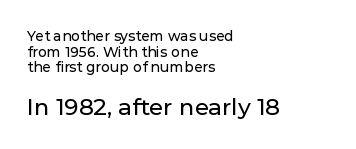
The image shows 23 px text type, upright; set left-aligned, tight line spacing (1.11x), normal letter spacing, not underlined; the second (bottom) block is 1.64x larger.
